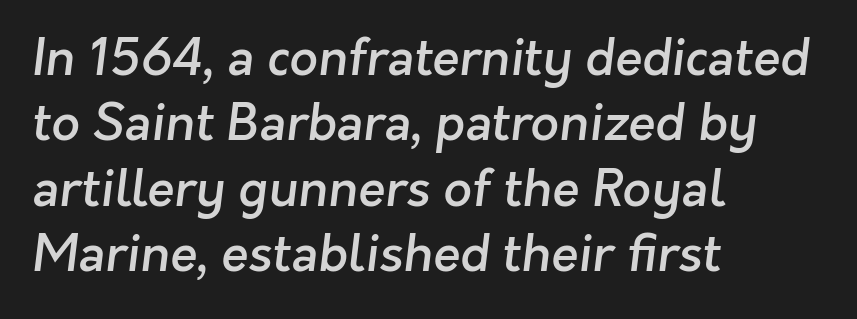
The image shows 50 px semibold sans-serif type; set left-aligned, normal line spacing (1.31x), normal letter spacing, not underlined; low stroke contrast and a medium x-height.
